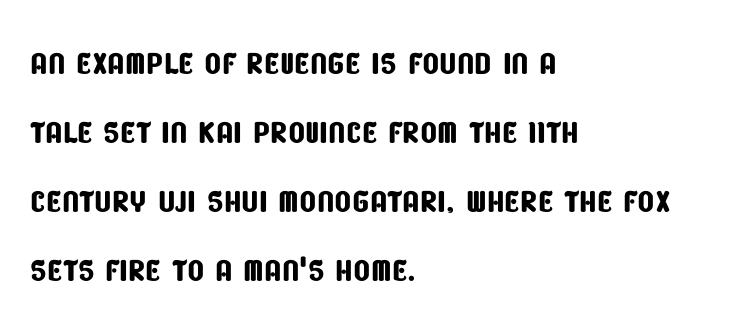
Q: Is the typeface a serif or a sans-serif typeface? A: Sans-serif.
Q: Is the text underlined? A: No.
Q: How is the paragraph aligned? A: Left-aligned.
Q: Is the spacing between letters normal or unusually wide? A: Normal.
Q: Is the spacing between lines tight, normal or loose? A: Normal.
Q: Width (condensed, normal, or wide)? A: Condensed.
Q: Stroke contrast? A: Low.
Q: x-height? A: Large.
Q: Monospaced? A: No.
